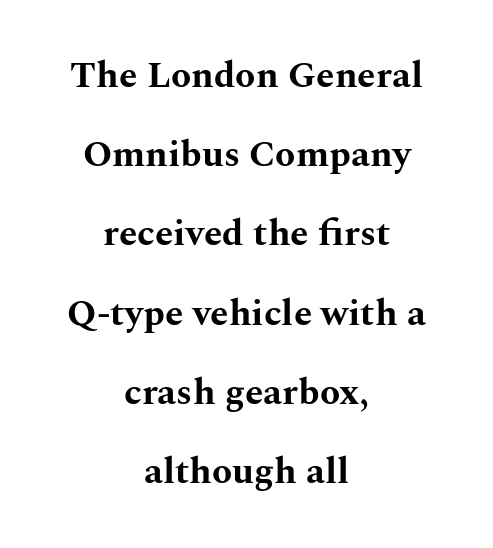
{"serif": "yes", "italic": "no", "bold": "yes", "weight": "bold", "width": "wide", "stroke_contrast": "medium", "x_height": "medium", "monospaced": "no", "underline": "no", "align": "center", "line_spacing": "loose", "line_spacing_ratio": 2.14, "letter_spacing": "normal", "letter_spacing_em": 0.0, "glyph_px": 37}
